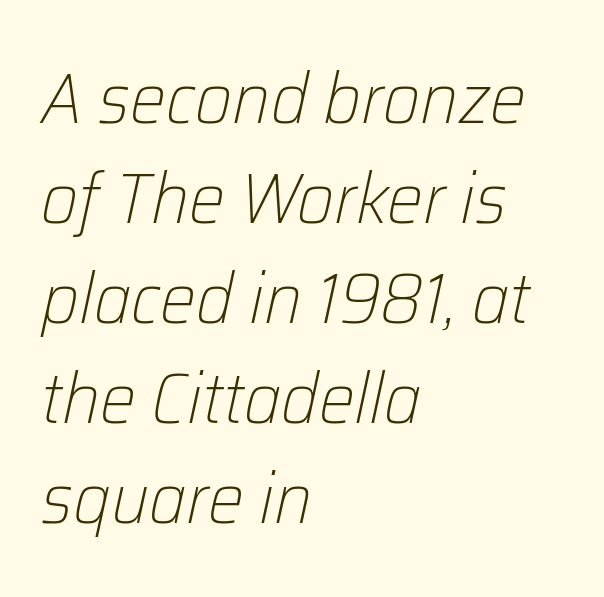
The image shows 72 px light type, italic (leaning right); set left-aligned, normal line spacing (1.39x), normal letter spacing, not underlined; low stroke contrast and a medium x-height.
